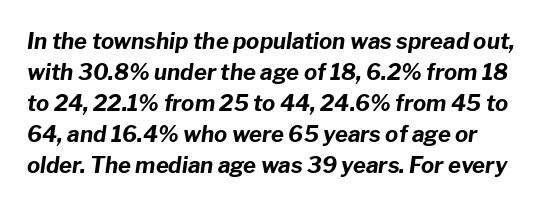
The image shows 22 px bold type, italic (leaning right); set normal line spacing (1.41x), normal letter spacing, not underlined.
